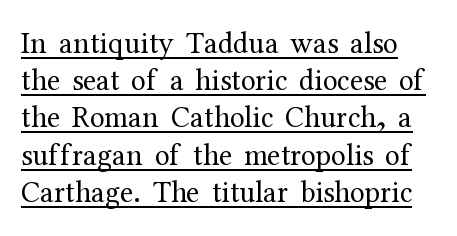
The image shows 30 px regular-weight serif type, upright; set line spacing 1.24x, normal letter spacing, underlined; medium stroke contrast and a medium x-height.
